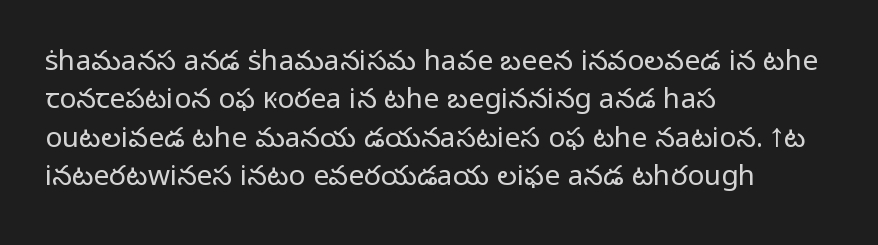
{"serif": "no", "italic": "no", "bold": "no", "weight": "light", "width": "normal", "stroke_contrast": "low", "x_height": "medium", "monospaced": "no", "underline": "no", "align": "left", "line_spacing": "normal", "line_spacing_ratio": 1.37, "letter_spacing": "normal", "letter_spacing_em": 0.0, "glyph_px": 28}
